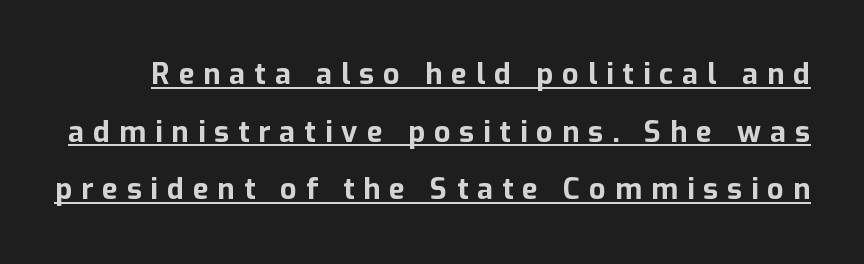
The image shows 29 px bold sans-serif type, upright; set loose line spacing (1.99x), unusually wide letter spacing (+0.31 em), underlined; low stroke contrast and a medium x-height.
